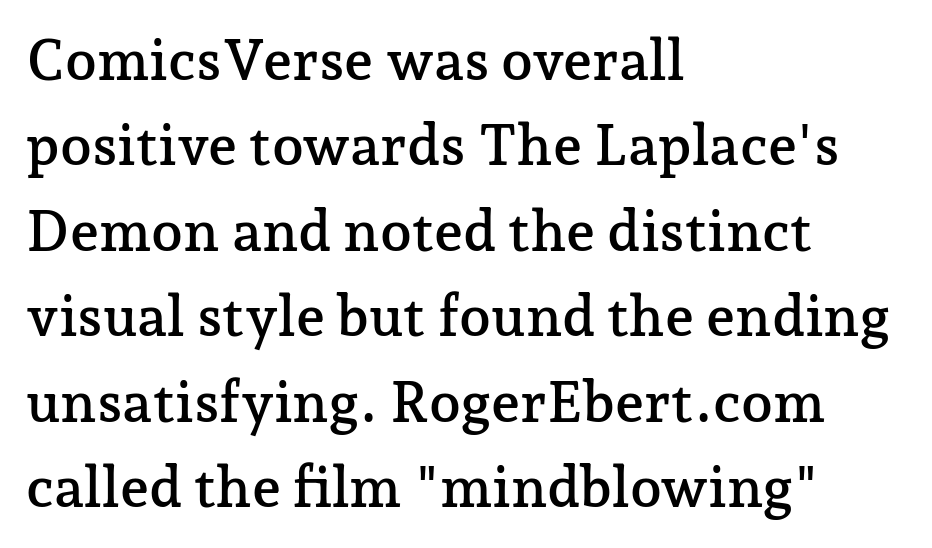
Q: Is the text italic (slanted)? A: No, it is upright.
Q: Is the typeface a serif or a sans-serif typeface? A: Serif.
Q: Is the text underlined? A: No.
Q: How is the paragraph aligned? A: Left-aligned.
Q: Is the spacing between letters normal or unusually wide? A: Normal.
Q: Is the spacing between lines tight, normal or loose? A: Normal.
Q: Width (condensed, normal, or wide)? A: Normal.
Q: Stroke contrast? A: Low.
Q: x-height? A: Medium.
Q: Monospaced? A: No.
